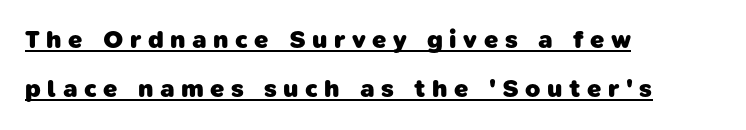
{"bold": "yes", "underline": "yes", "align": "left", "line_spacing": "loose", "line_spacing_ratio": 1.98, "letter_spacing": "wide", "letter_spacing_em": 0.26, "glyph_px": 25}
